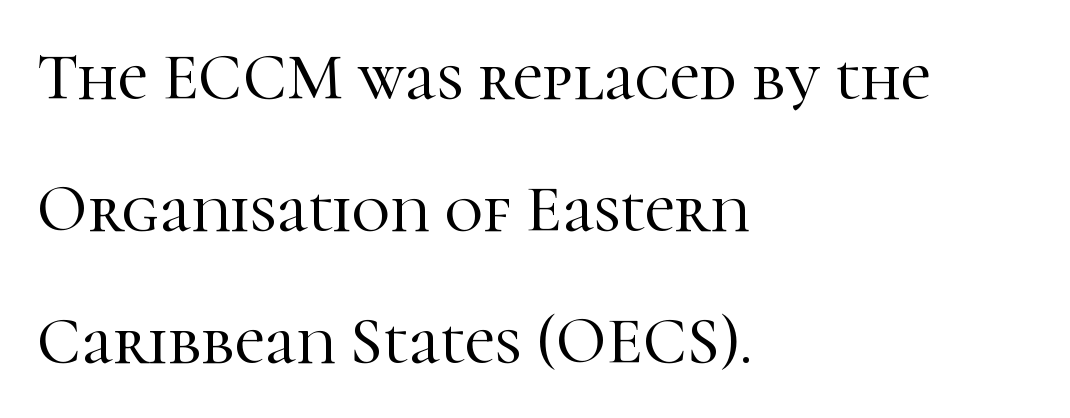
The image shows 66 px serif type, upright; set left-aligned, loose line spacing (2.0x), normal letter spacing, not underlined; high stroke contrast and a medium x-height.
